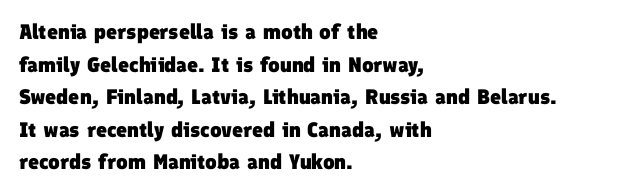
The image shows 21 px bold type; set left-aligned, normal line spacing (1.55x), normal letter spacing, not underlined.
